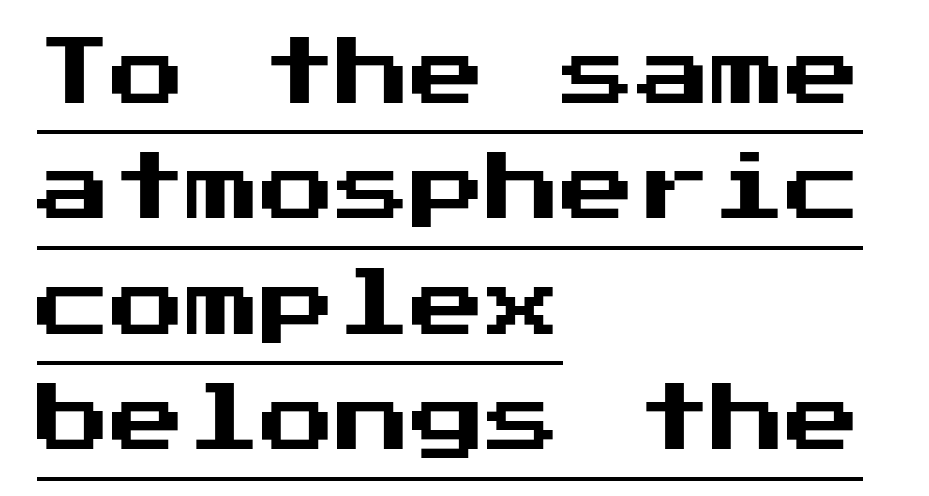
Stroke terminals: plain, sans-serif. No extra tracking has been applied to these lines. Posture: vertical. Each new line begins a customary step beneath the previous one.
